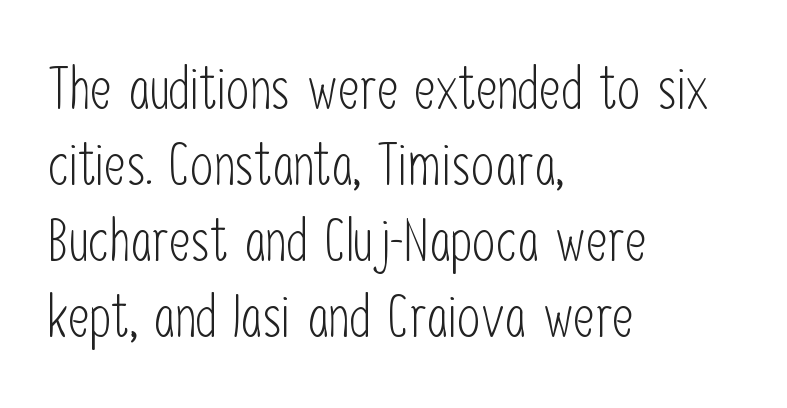
Spacing verdict: proportional, widths tailored to each character. Is the block centered? No — it sits flush against the left margin. No word sits above an underline. The passage shown is not bold in any degree.
